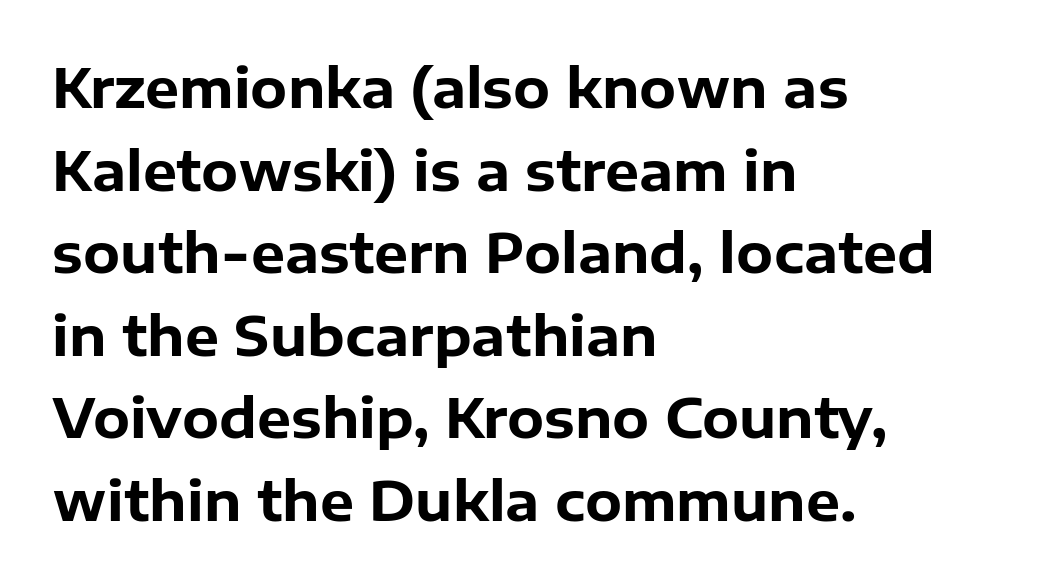
The image shows 54 px bold sans-serif type, upright; set left-aligned, normal line spacing (1.53x), normal letter spacing, not underlined; low stroke contrast and a medium x-height.
